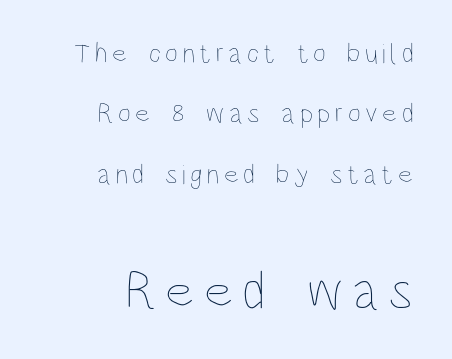
A typesetter would call this proportional, since set widths differ per character. The second block has been scaled up relative to the first. Bold? No — there's no thickening of the strokes. Do the letters lean? They stand straight.
